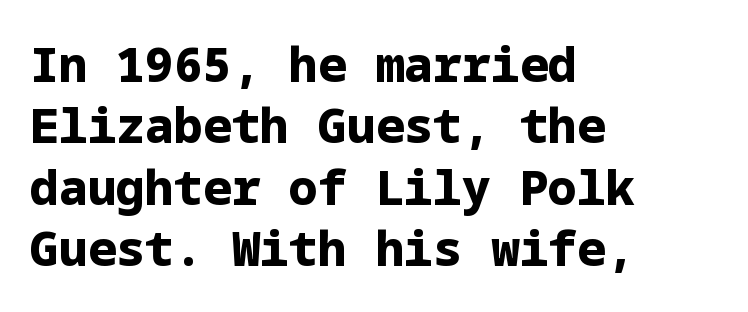
The image shows 48 px bold sans-serif type, upright; set left-aligned, normal line spacing (1.28x), normal letter spacing, not underlined; low stroke contrast and a medium x-height.
